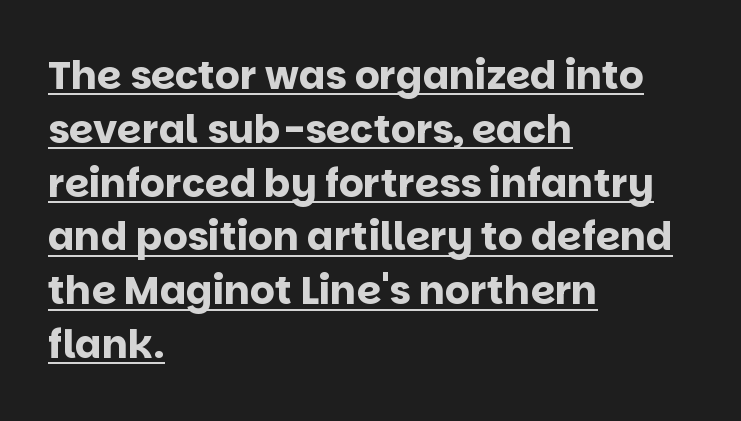
Q: Is the text bold? A: Yes.
Q: Is the text italic (slanted)? A: No, it is upright.
Q: Is the typeface a serif or a sans-serif typeface? A: Sans-serif.
Q: Is the text underlined? A: Yes.
Q: How is the paragraph aligned? A: Left-aligned.
Q: Is the spacing between letters normal or unusually wide? A: Normal.
Q: Is the spacing between lines tight, normal or loose? A: Normal.
Q: Width (condensed, normal, or wide)? A: Normal.
Q: Stroke contrast? A: Low.
Q: x-height? A: Large.
Q: Monospaced? A: No.
